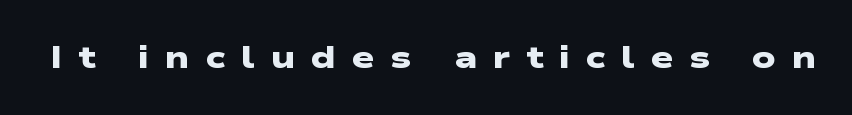
Q: Is the text bold? A: Yes.
Q: Is the typeface a serif or a sans-serif typeface? A: Sans-serif.
Q: Is the text underlined? A: No.
Q: Is the spacing between letters normal or unusually wide? A: Unusually wide.
Q: Width (condensed, normal, or wide)? A: Wide.
Q: Stroke contrast? A: Low.
Q: x-height? A: Medium.
Q: Monospaced? A: No.
